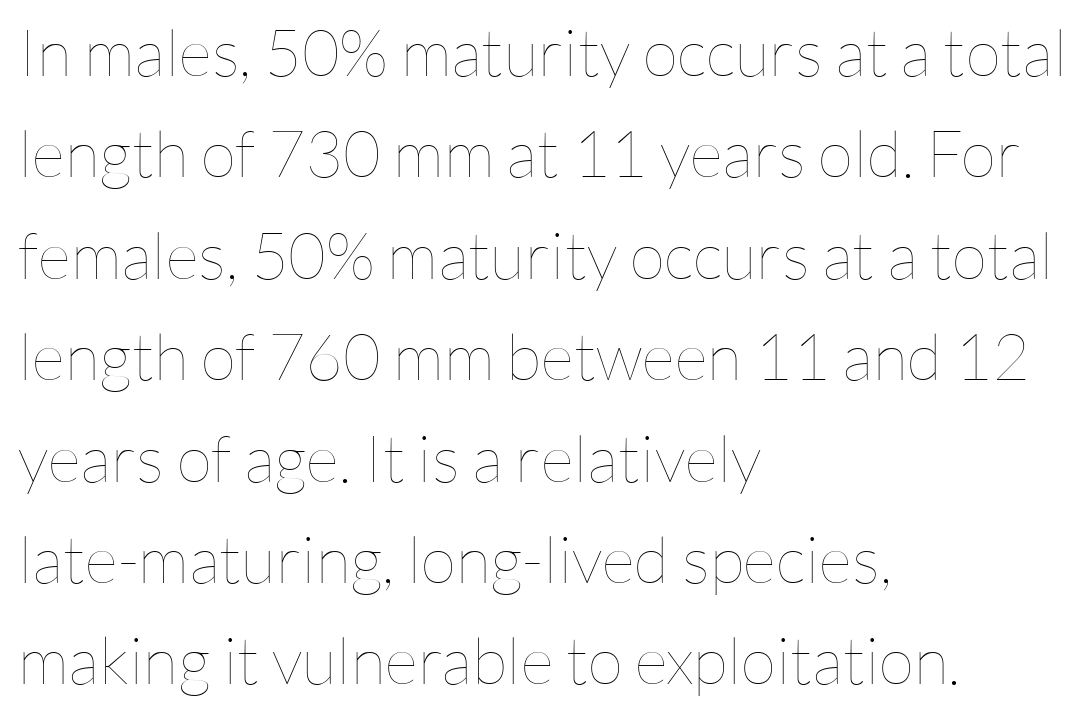
Stem width sits at or under what a default text font uses. Evenly set lines give the paragraph a standard silhouette. Here the designer chose a conventional face with non-uniform glyph widths. Short note: letters normally spaced.
